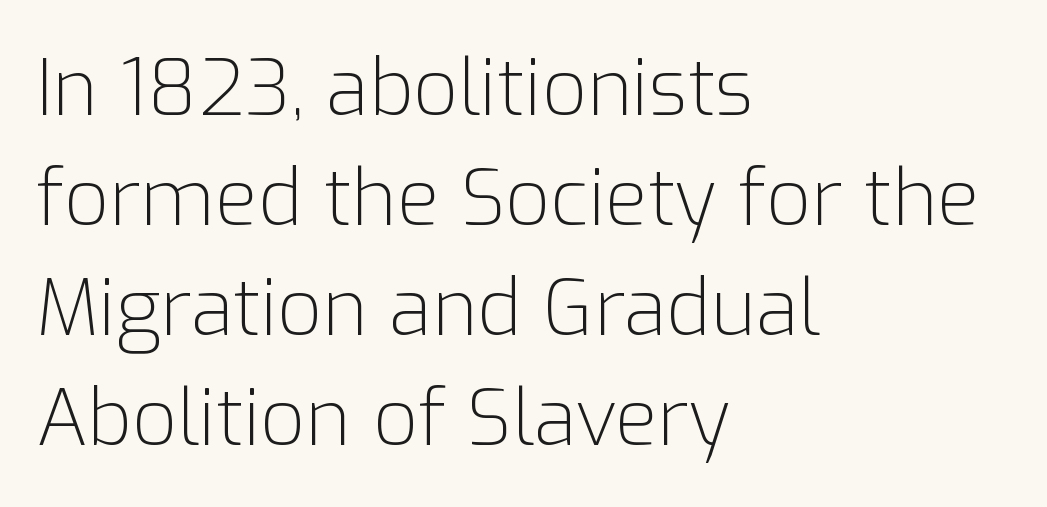
{"serif": "no", "italic": "no", "bold": "no", "weight": "light", "width": "normal", "stroke_contrast": "low", "x_height": "medium", "monospaced": "no", "underline": "no", "align": "left", "line_spacing": "normal", "line_spacing_ratio": 1.41, "letter_spacing": "normal", "letter_spacing_em": 0.0, "glyph_px": 78}
